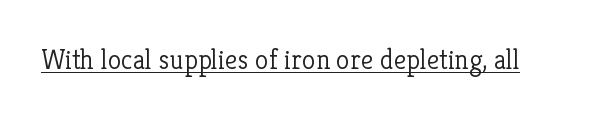
Vertical strokes here are truly vertical. No letter is thick-stroked: the sample isn't bold. The letters advance in unequal steps, a hallmark of proportional type. Stroke terminals: seriffed. Between one letter and the next there's only the usual sliver of space.
